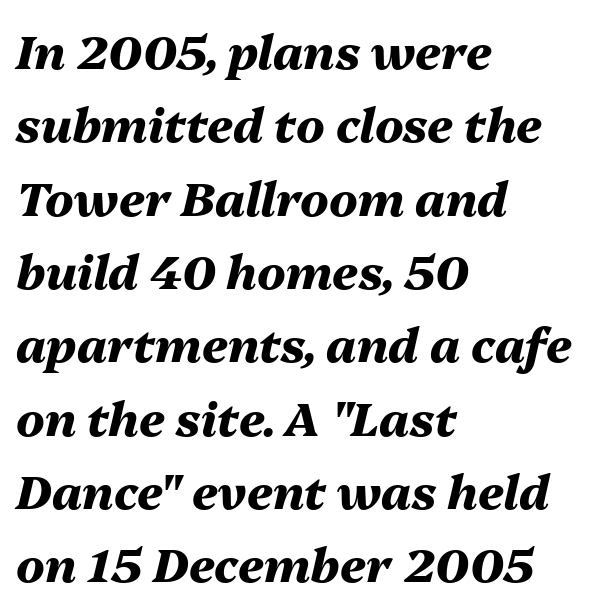
Q: Is the text bold? A: Yes.
Q: Is the text italic (slanted)? A: Yes, it leans right by about 13 degrees.
Q: Is the text underlined? A: No.
Q: How is the paragraph aligned? A: Left-aligned.
Q: Is the spacing between letters normal or unusually wide? A: Normal.
Q: Is the spacing between lines tight, normal or loose? A: Normal.
Q: Width (condensed, normal, or wide)? A: Normal.
Q: Stroke contrast? A: Medium.
Q: x-height? A: Medium.
Q: Monospaced? A: No.
